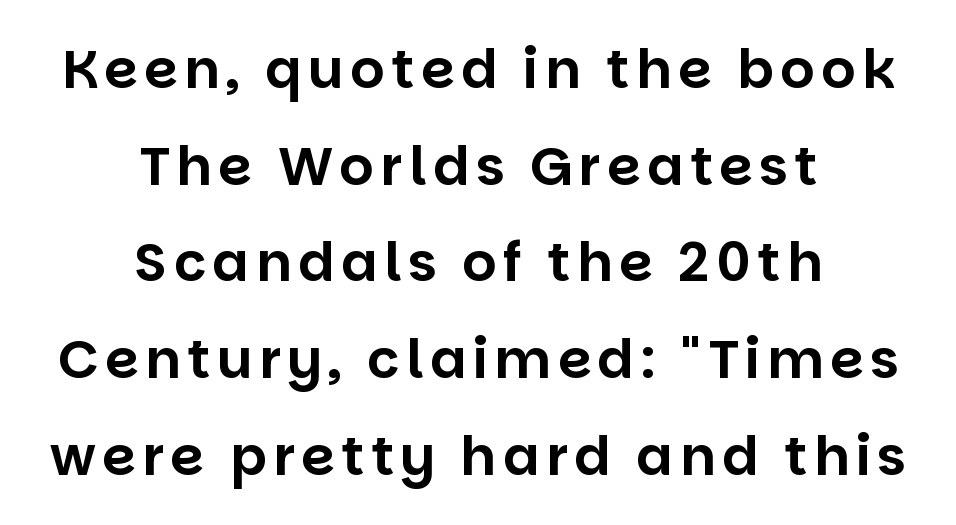
The image shows 54 px sans-serif type, upright; set centered, line spacing 1.79x, not underlined; low stroke contrast and a large x-height.
